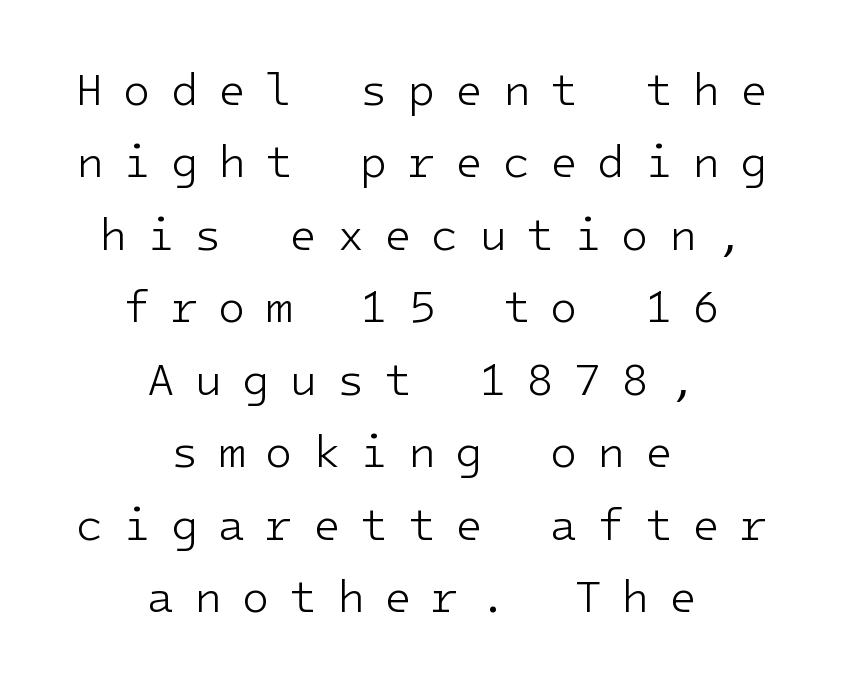
The image shows 45 px light sans-serif type, upright, monospaced; set centered, normal line spacing (1.61x), unusually wide letter spacing (+0.44 em), not underlined; low stroke contrast and a medium x-height.
